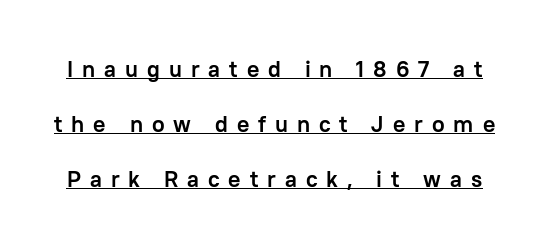
The image shows 23 px bold type, upright; set loose line spacing (2.39x), unusually wide letter spacing (+0.39 em), underlined.
